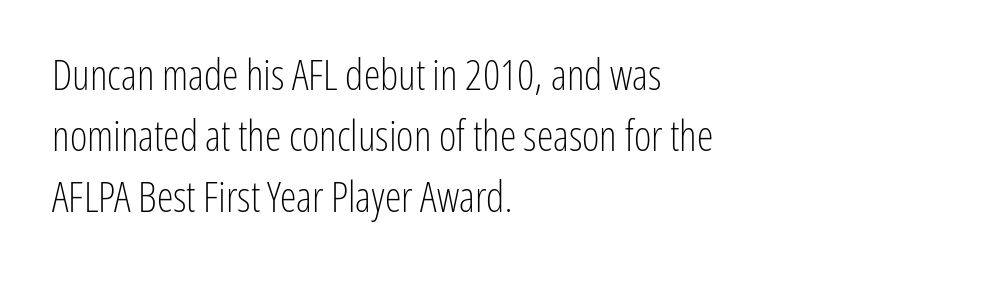
{"serif": "no", "italic": "no", "bold": "no", "weight": "light", "width": "condensed", "stroke_contrast": "low", "x_height": "medium", "monospaced": "no", "underline": "no", "align": "left", "line_spacing": "normal", "line_spacing_ratio": 1.45, "letter_spacing": "normal", "letter_spacing_em": 0.0, "glyph_px": 42}
